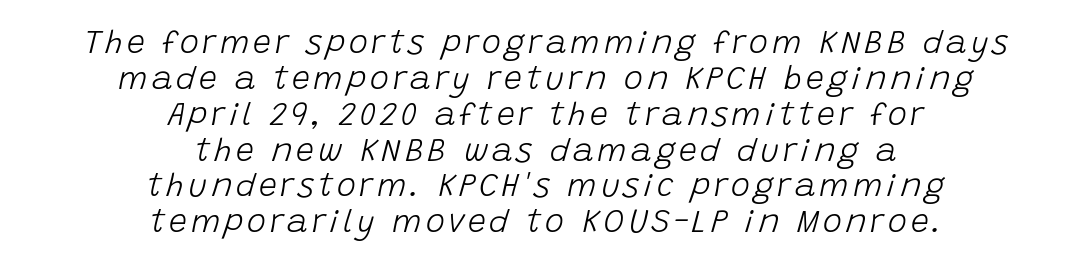
The image shows 32 px light type, italic (leaning right); set centered, tight line spacing (1.12x), not underlined; low stroke contrast and a large x-height.
